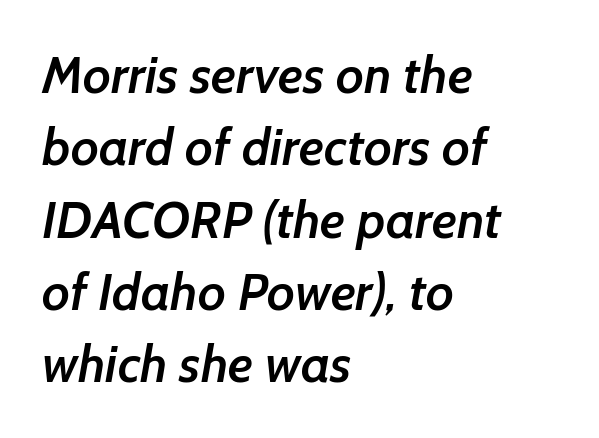
Q: Is the text bold? A: Semi-bold.
Q: Is the typeface a serif or a sans-serif typeface? A: Sans-serif.
Q: Is the text underlined? A: No.
Q: How is the paragraph aligned? A: Left-aligned.
Q: Is the spacing between letters normal or unusually wide? A: Normal.
Q: Is the spacing between lines tight, normal or loose? A: Normal.
Q: Width (condensed, normal, or wide)? A: Normal.
Q: Stroke contrast? A: Low.
Q: x-height? A: Medium.
Q: Monospaced? A: No.
